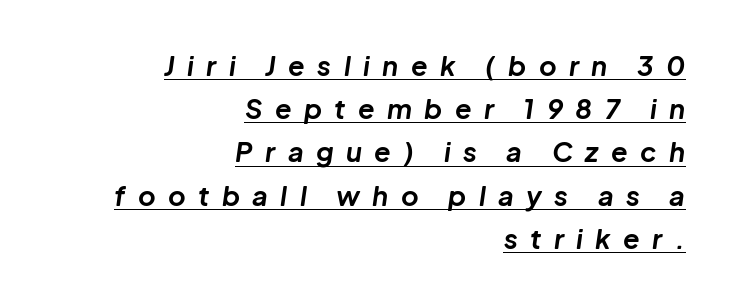
{"italic": "yes", "lean": "right", "slant_degrees": 8, "bold": "yes", "underline": "yes", "align": "right", "line_spacing": "normal", "line_spacing_ratio": 1.6, "letter_spacing": "wide", "letter_spacing_em": 0.46, "glyph_px": 27}
